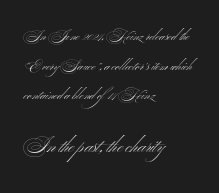
The image shows 20 px text type; set left-aligned, loose line spacing (2.12x), normal letter spacing, not underlined; the second (bottom) block is 1.43x larger.
